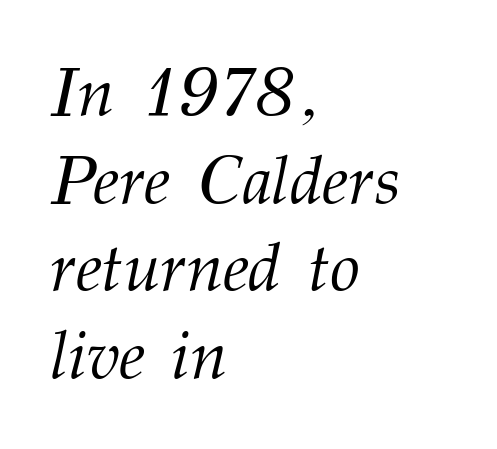
The image shows 68 px light serif type, italic (leaning right); set left-aligned, normal line spacing (1.29x), normal letter spacing, not underlined; medium stroke contrast and a medium x-height.
